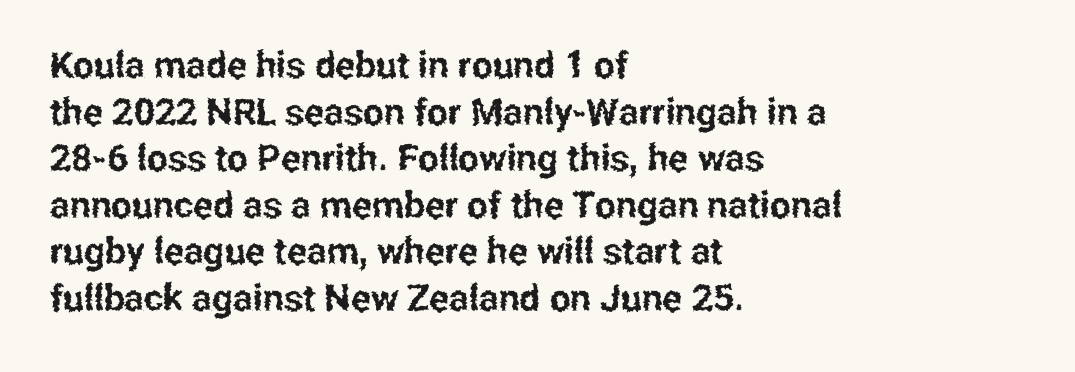
Unlike a traditional serif, this face leaves its strokes unadorned. These lines keep a tight, regular rhythm from letter to letter. Compared with typical paragraphs, the rows here are spaced about the same. Alignment: flush left. Proportional: the letters do not fall into vertical columns. Italic: no, the glyphs are upright roman.
